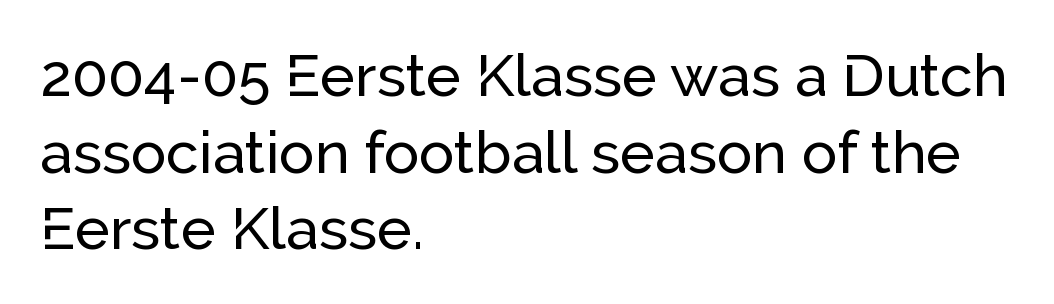
These lines are rendered in a variable-pitch font. The area under the type is left untouched. This rendering uses left alignment, leaving the right contour irregular. Caption: standard tracking, unaltered. Line spacing here is normal. Classification — sans serif.
